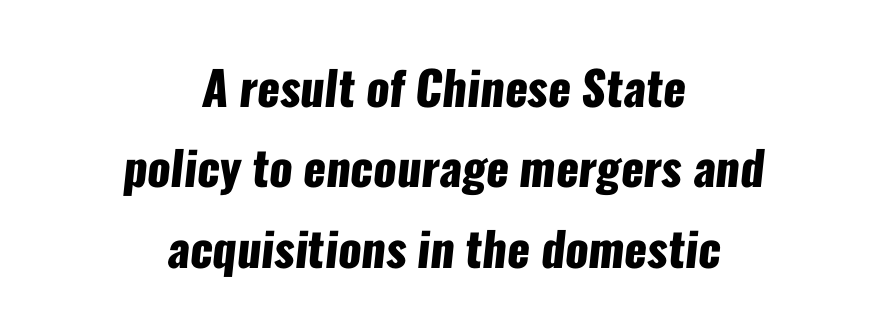
Caption: bold face, heavy strokes. Regarding serifs, this sample does without them. In CSS terms this would be text-align: center. Check under the words: just untouched page. The line texture is even and compact thanks to regular tracking. A typesetter would call this proportional, since set widths differ per character.
